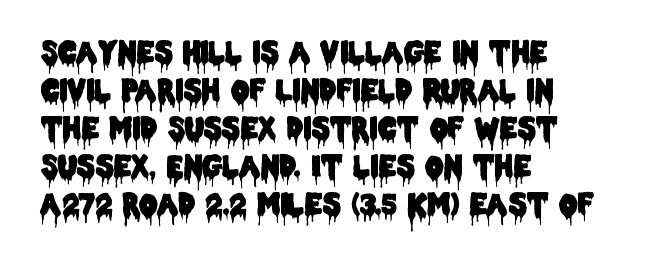
{"serif": "no", "italic": "no", "width": "condensed", "stroke_contrast": "low", "x_height": "large", "monospaced": "no", "underline": "no", "align": "left", "line_spacing": "normal", "line_spacing_ratio": 1.31, "letter_spacing": "normal", "letter_spacing_em": 0.0, "glyph_px": 29}
